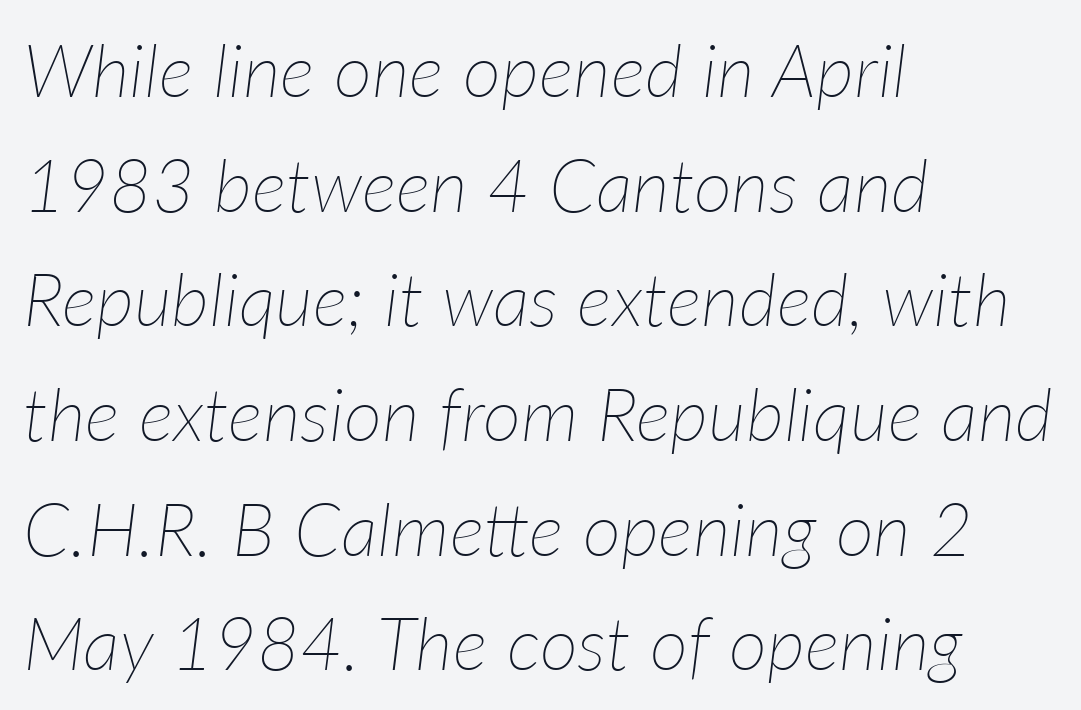
Q: Is the text bold? A: No.
Q: Is the text italic (slanted)? A: Yes, it leans right by about 7 degrees.
Q: Is the text underlined? A: No.
Q: How is the paragraph aligned? A: Left-aligned.
Q: Is the spacing between letters normal or unusually wide? A: Normal.
Q: Is the spacing between lines tight, normal or loose? A: Normal.
Q: Width (condensed, normal, or wide)? A: Normal.
Q: Stroke contrast? A: Low.
Q: x-height? A: Medium.
Q: Monospaced? A: No.
